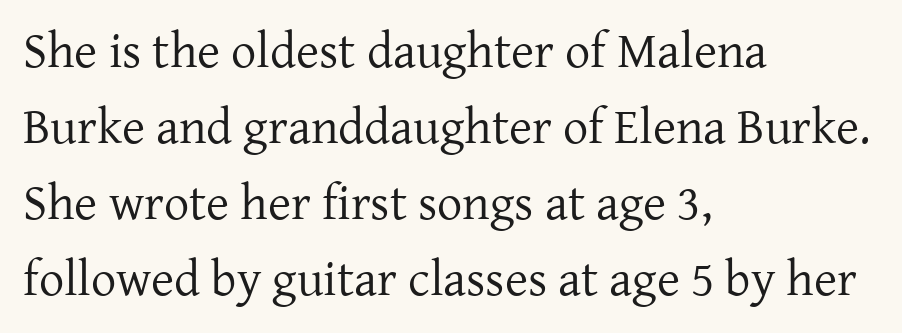
Q: Is the text bold? A: No.
Q: Is the text italic (slanted)? A: No, it is upright.
Q: Is the typeface a serif or a sans-serif typeface? A: Serif.
Q: Is the text underlined? A: No.
Q: How is the paragraph aligned? A: Left-aligned.
Q: Is the spacing between letters normal or unusually wide? A: Normal.
Q: Is the spacing between lines tight, normal or loose? A: Normal.
Q: Width (condensed, normal, or wide)? A: Normal.
Q: Stroke contrast? A: Low.
Q: x-height? A: Medium.
Q: Monospaced? A: No.
